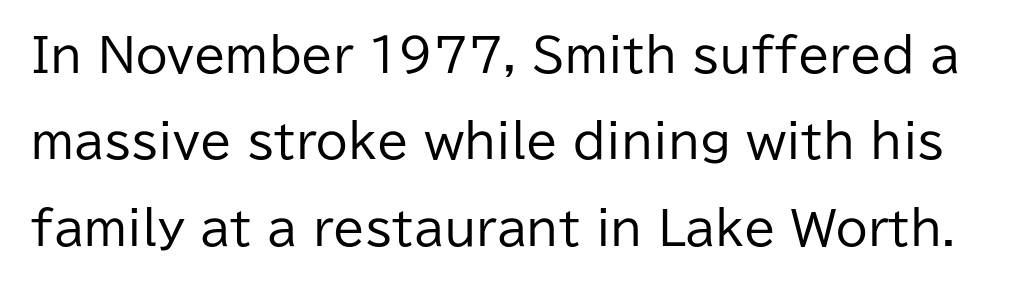
The image shows 46 px regular-weight sans-serif type, upright; set line spacing 1.88x, normal letter spacing, not underlined; low stroke contrast and a medium x-height.
